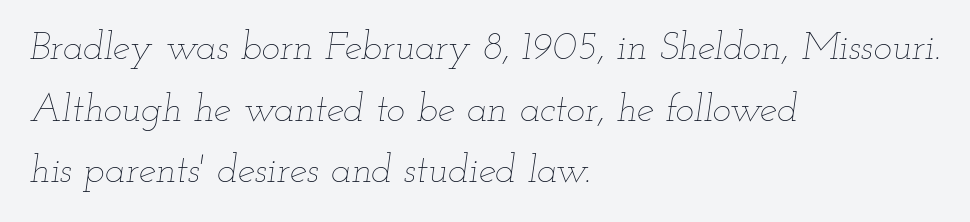
Letters rest on an invisible, unmarked baseline. The rendering keeps characters at their native spacing. Line beginnings align vertically; line endings do not. Proportional: the letters do not fall into vertical columns. The rows are spaced the way most documents space them.
